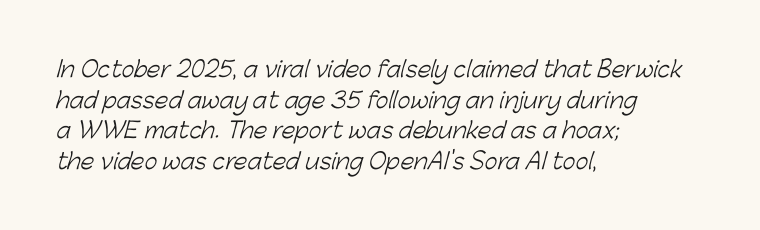
{"bold": "no", "underline": "no", "align": "left", "line_spacing": "normal", "line_spacing_ratio": 1.39, "letter_spacing": "normal", "letter_spacing_em": 0.0, "glyph_px": 22}
